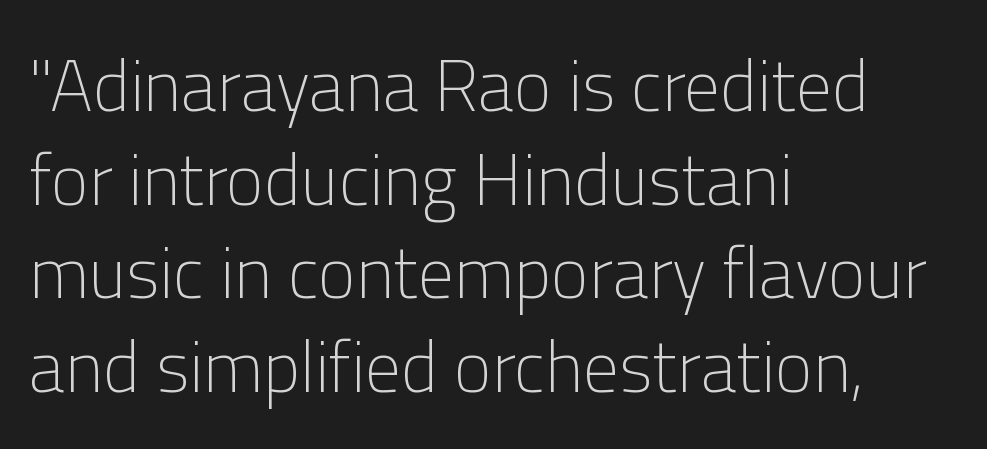
Q: Is the text bold? A: No.
Q: Is the text italic (slanted)? A: No, it is upright.
Q: Is the typeface a serif or a sans-serif typeface? A: Sans-serif.
Q: Is the text underlined? A: No.
Q: How is the paragraph aligned? A: Left-aligned.
Q: Is the spacing between letters normal or unusually wide? A: Normal.
Q: Is the spacing between lines tight, normal or loose? A: Normal.
Q: Width (condensed, normal, or wide)? A: Normal.
Q: Stroke contrast? A: Low.
Q: x-height? A: Medium.
Q: Monospaced? A: No.
